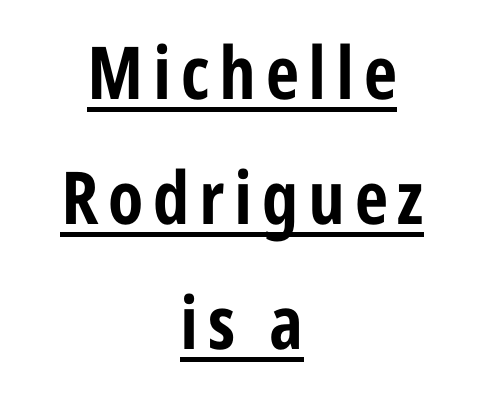
Observe the absence of serifs on each vertical stroke in this sample. Underline: present. Every row of glyphs is offset so its center matches the block's center. Students, this is bold: see how much ink each stroke carries. Spacing verdict: proportional, widths tailored to each character.
